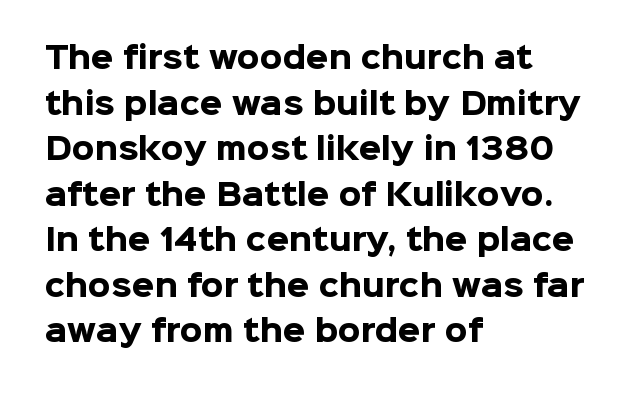
{"serif": "no", "italic": "no", "bold": "yes", "weight": "heavy", "width": "normal", "stroke_contrast": "low", "x_height": "medium", "monospaced": "no", "underline": "no", "align": "left", "line_spacing": "normal", "line_spacing_ratio": 1.57, "letter_spacing": "normal", "letter_spacing_em": 0.0, "glyph_px": 29}
